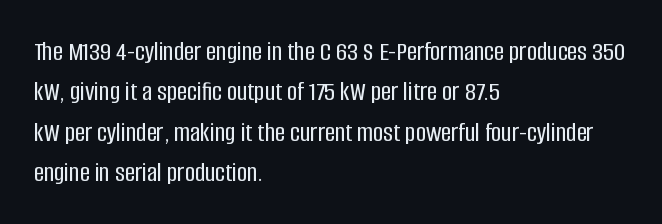
{"serif": "no", "italic": "no", "width": "condensed", "stroke_contrast": "low", "x_height": "large", "monospaced": "no", "underline": "no", "align": "left", "line_spacing": "normal", "line_spacing_ratio": 1.44, "letter_spacing": "normal", "letter_spacing_em": 0.0, "glyph_px": 28}
